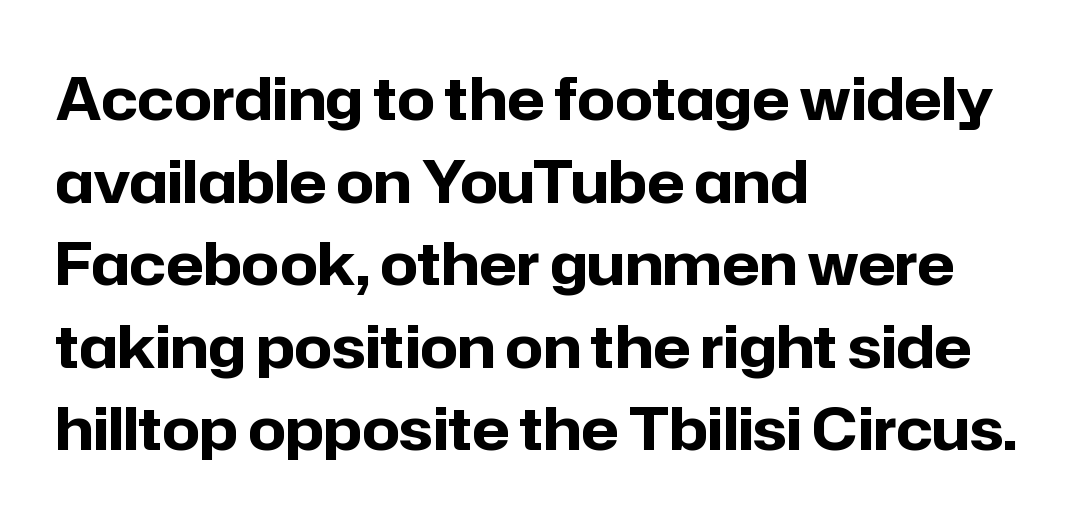
The image shows 59 px bold sans-serif type, upright; set left-aligned, normal line spacing (1.4x), normal letter spacing, not underlined; low stroke contrast and a medium x-height.
